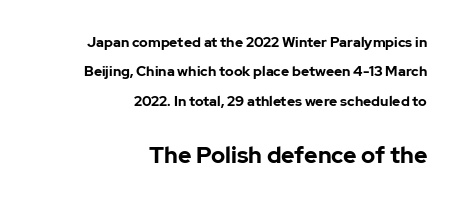
Q: Is the text bold? A: Yes.
Q: Is the text italic (slanted)? A: No, it is upright.
Q: Is the text underlined? A: No.
Q: How is the paragraph aligned? A: Right-aligned.
Q: Is the spacing between letters normal or unusually wide? A: Normal.
Q: Is the spacing between lines tight, normal or loose? A: Loose.
Q: Which block of text is set in a larger size, the first (top) or the second (bottom)? A: The second (bottom) one.
